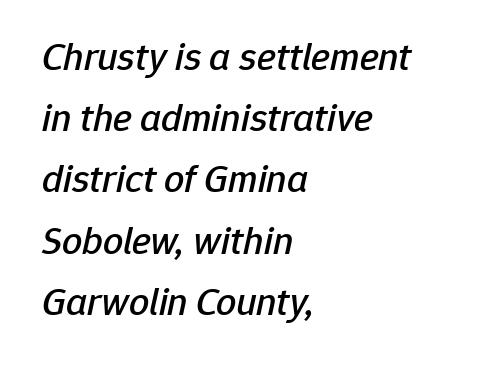
Descenders hang freely into open space. Think of a printed novel: that variable character pitch is what you see here. Each word holds together tightly as a unit, with standard inter-letter gaps. Horizontal bands of white between lines are of average thickness. The setting favours the left margin, as ordinary paragraphs usually do. The text carries the slant typical of an italic or oblique font.
